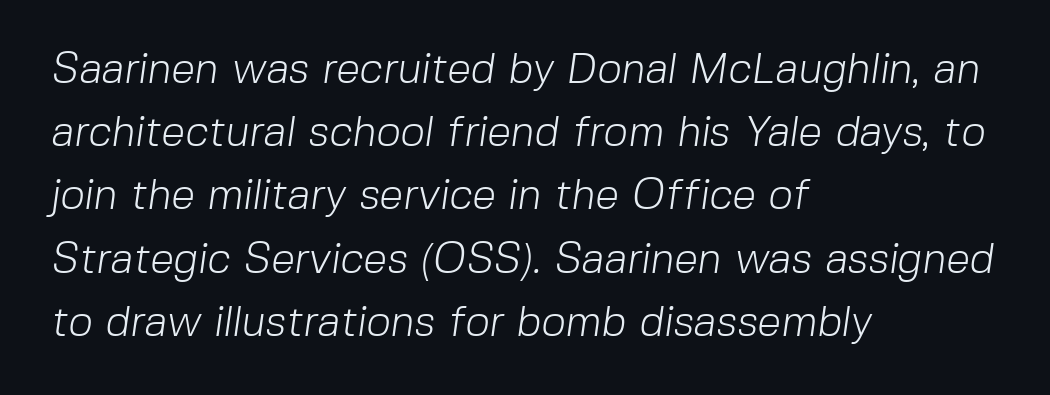
Q: Is the text bold? A: No.
Q: Is the typeface a serif or a sans-serif typeface? A: Sans-serif.
Q: Is the text underlined? A: No.
Q: How is the paragraph aligned? A: Left-aligned.
Q: Is the spacing between letters normal or unusually wide? A: Normal.
Q: Is the spacing between lines tight, normal or loose? A: Normal.
Q: Width (condensed, normal, or wide)? A: Normal.
Q: Stroke contrast? A: Low.
Q: x-height? A: Medium.
Q: Monospaced? A: No.
